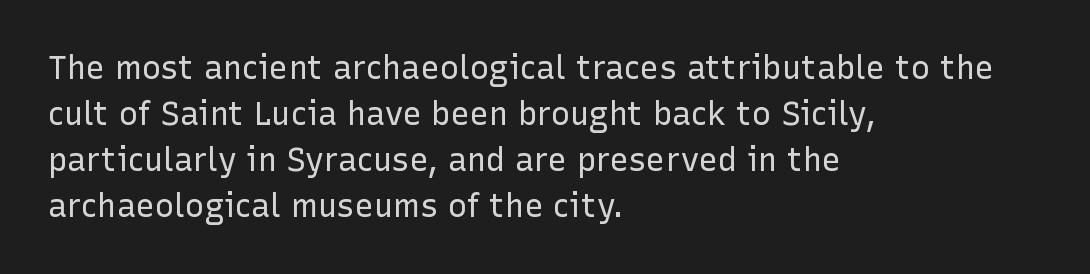
Q: Is the text bold? A: No.
Q: Is the text italic (slanted)? A: No, it is upright.
Q: Is the typeface a serif or a sans-serif typeface? A: Sans-serif.
Q: Is the text underlined? A: No.
Q: How is the paragraph aligned? A: Left-aligned.
Q: Is the spacing between letters normal or unusually wide? A: Normal.
Q: Is the spacing between lines tight, normal or loose? A: Normal.
Q: Width (condensed, normal, or wide)? A: Normal.
Q: Stroke contrast? A: Low.
Q: x-height? A: Medium.
Q: Monospaced? A: No.
